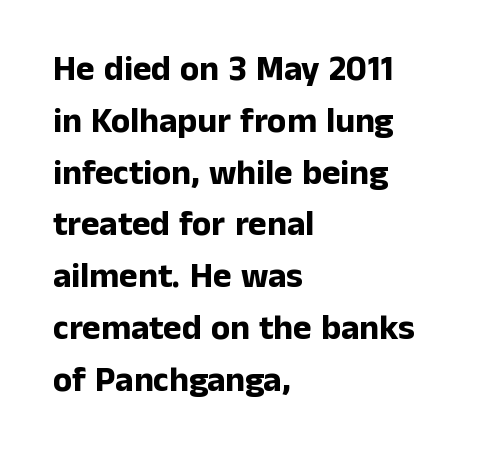
The image shows 35 px bold sans-serif type, upright; set left-aligned, normal line spacing (1.48x), normal letter spacing, not underlined; low stroke contrast and a medium x-height.
